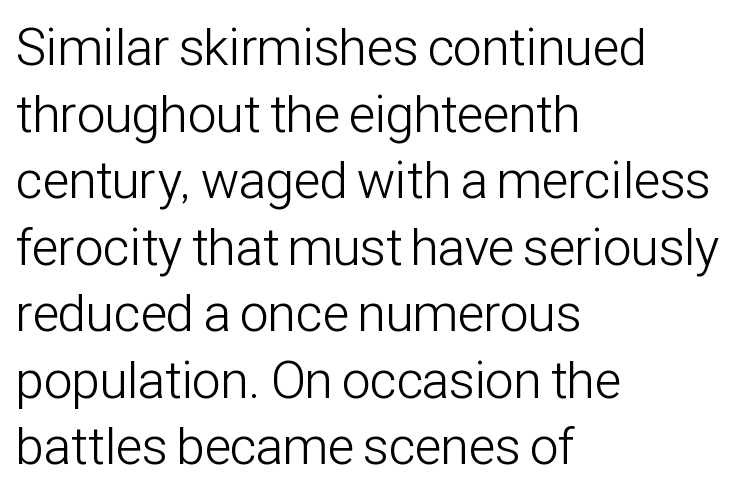
Short note: letters normally spaced. This sample uses an upright cut, with every glyph sitting square on the baseline. Regular leading. The space beneath each line is pristine and unruled. Notice how the passage keeps a crisp vertical edge on the left only. These lines are rendered in a variable-pitch font.
